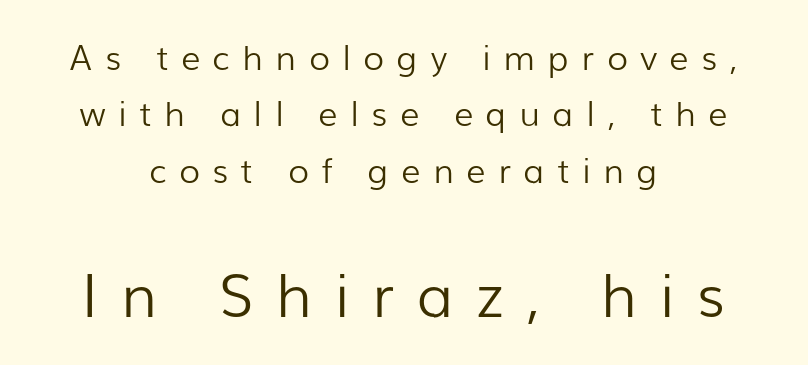
The image shows 60 px light sans-serif type, upright; set centered, normal line spacing (1.66x), unusually wide letter spacing (+0.37 em), not underlined; the second (bottom) block is 1.76x larger; low stroke contrast and a medium x-height.
